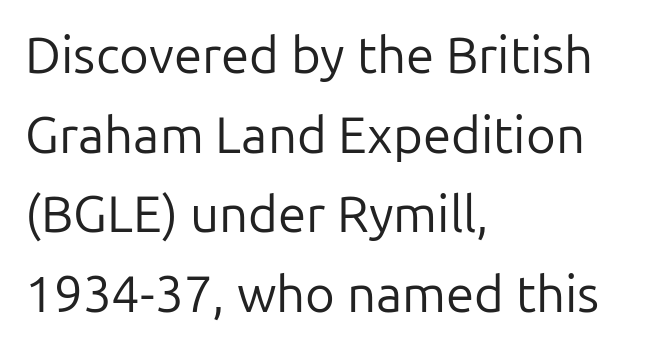
The image shows 51 px regular-weight sans-serif type, upright; set left-aligned, normal line spacing (1.56x), normal letter spacing, not underlined; low stroke contrast and a medium x-height.
